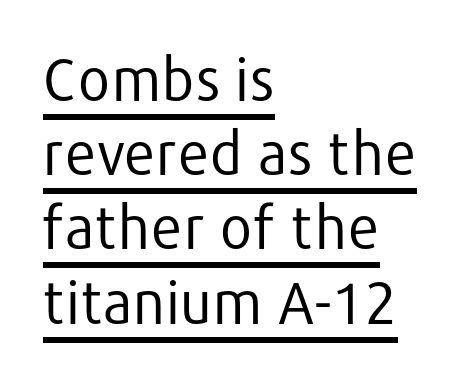
Does the type have serifs? No, each stem ends abruptly. Underline: present. A typesetter would call this zero additional tracking. Which margin do the lines hug? The left one — the right edge is uneven.
